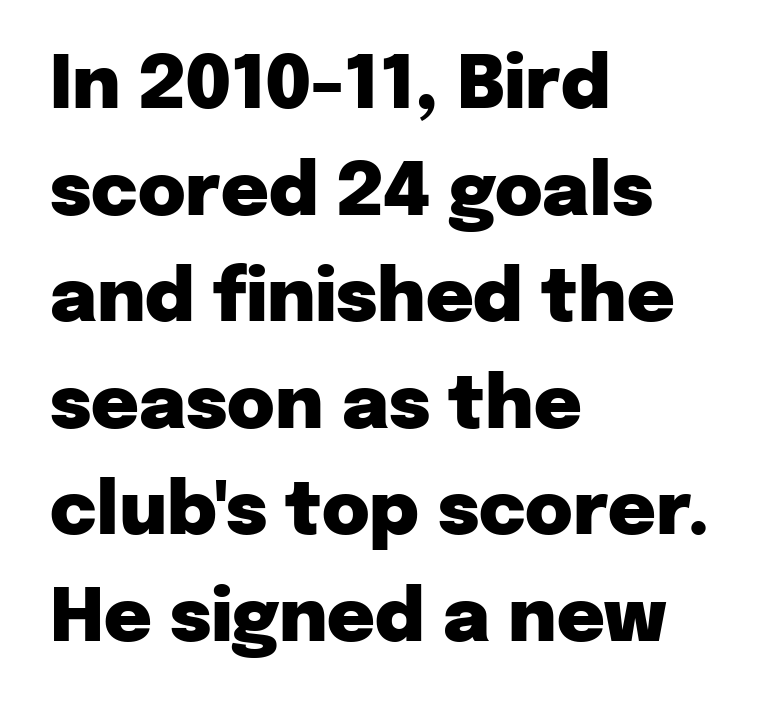
The image shows 73 px heavy sans-serif type, upright; set left-aligned, normal line spacing (1.46x), normal letter spacing, not underlined; low stroke contrast and a medium x-height.
